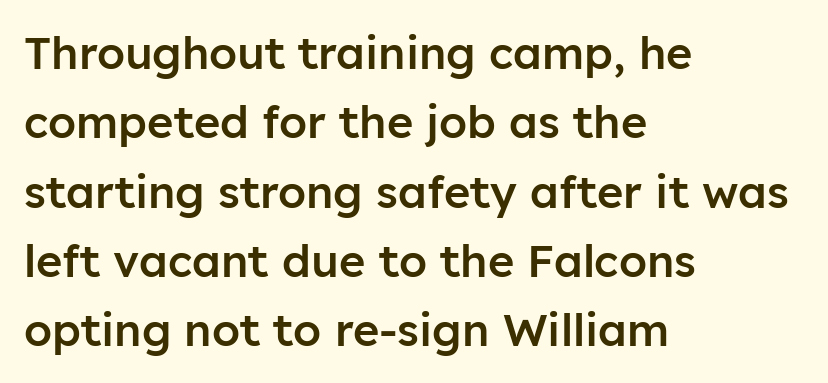
The image shows 45 px semibold sans-serif type, upright; set left-aligned, normal line spacing (1.54x), normal letter spacing, not underlined; low stroke contrast and a medium x-height.
